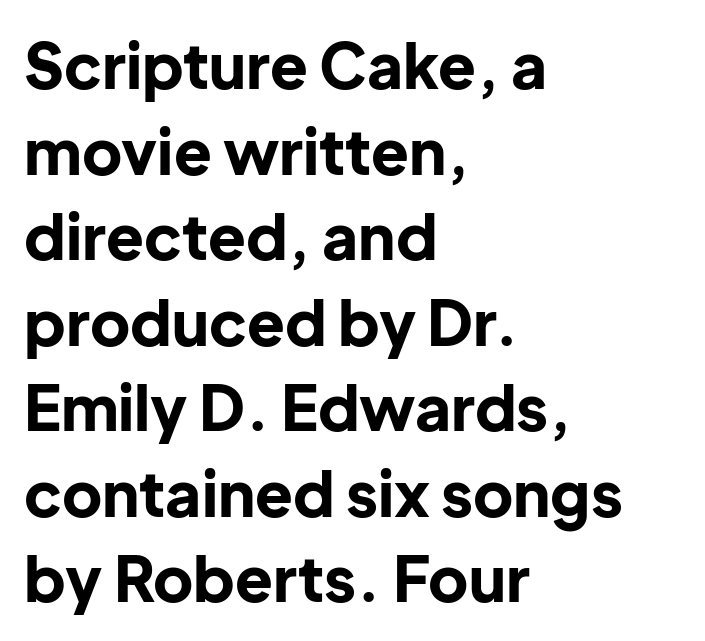
The image shows 62 px bold sans-serif type, upright; set left-aligned, normal line spacing (1.38x), normal letter spacing, not underlined; low stroke contrast and a medium x-height.
